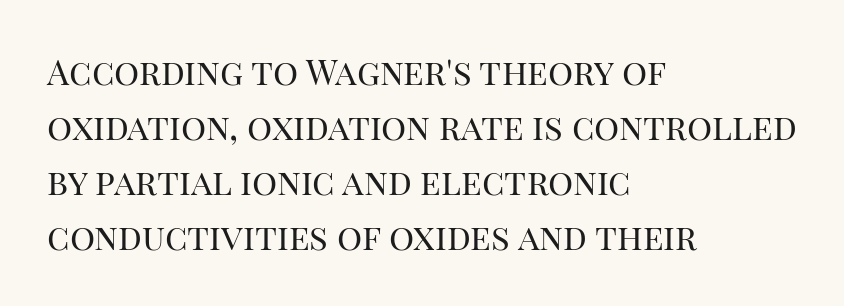
The image shows 35 px regular-weight serif type, upright; set left-aligned, normal line spacing (1.57x), normal letter spacing, not underlined; high stroke contrast and a large x-height.
